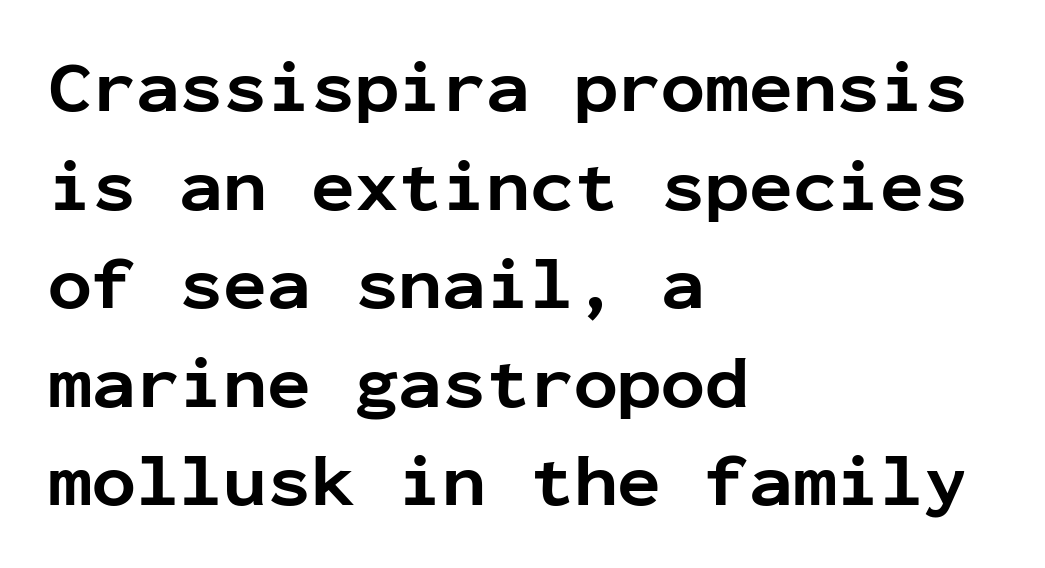
Alignment: flush left. Between one letter and the next there's only the usual sliver of space. The face used here is monospaced, like something from a code editor. If you measured baseline to baseline, you'd find a middling distance.
